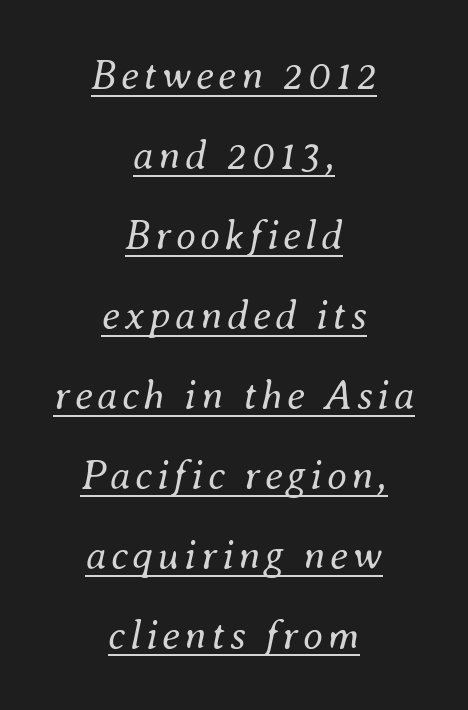
The paragraph shown floats in the horizontal middle. This sample has the flowing, uneven cadence of proportional lettering. The font's italic variant was chosen for this text. The specimen includes a rule beneath the text block's lines.
